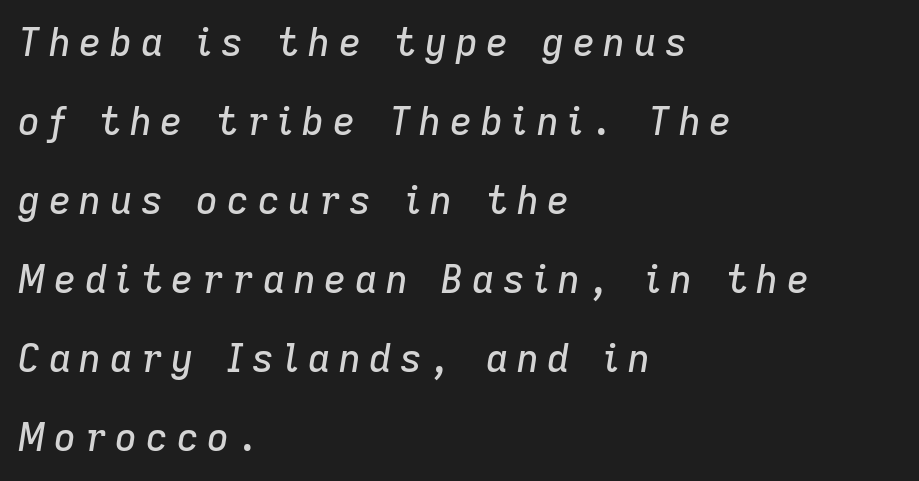
A clean baseline with only descenders dipping below it. A typesetter would call this proportional, since set widths differ per character. These lines stack with their left ends in a neat column. Compared with ordinary roman type, these characters are visibly tilted.
